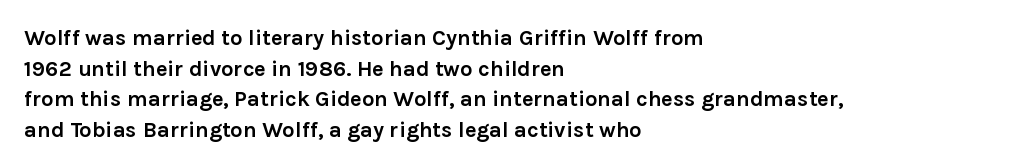
If you drew a line through each stem, it would be perfectly vertical. A normal amount of white space separates one row of letters from the next. Unmarked baselines from the first word to the last. Pretty heavy lettering here — definitely bold. The paragraph has a hard left edge and a soft right edge. These lines keep a tight, regular rhythm from letter to letter.
